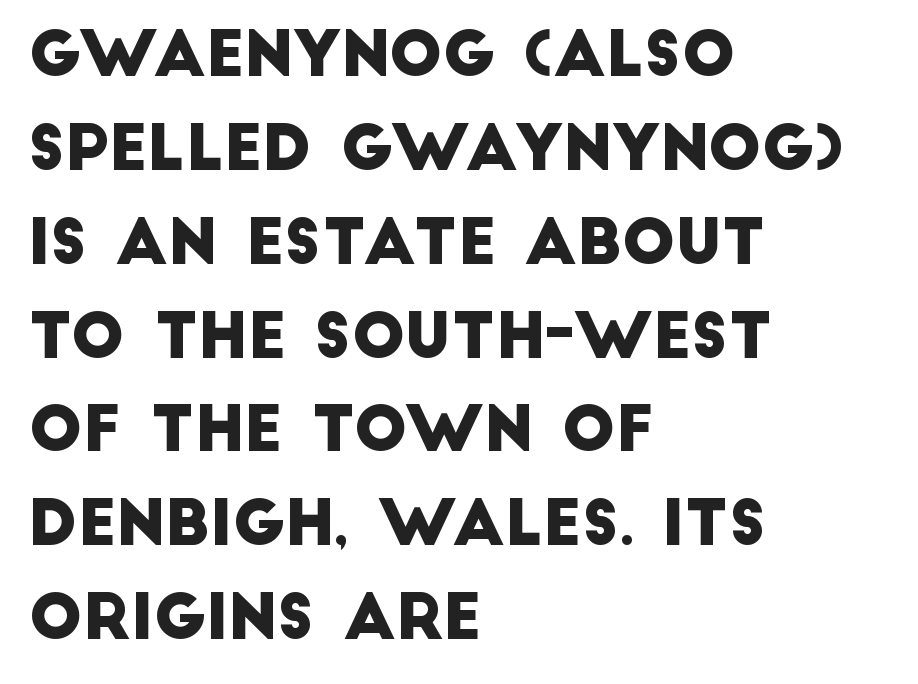
The image shows 63 px sans-serif type; set left-aligned, normal line spacing (1.49x), normal letter spacing, not underlined; low stroke contrast and a large x-height.
